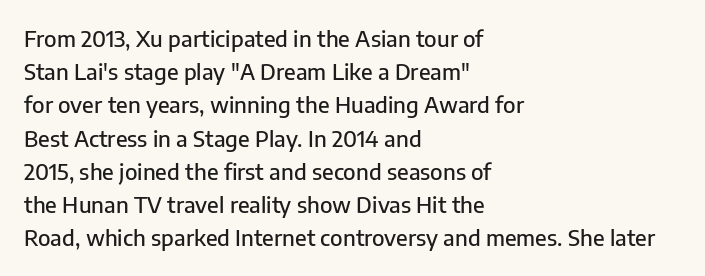
These lines keep a tight, regular rhythm from letter to letter. Vertical spacing — default. No word sits above an underline. The setting favours the left margin, as ordinary paragraphs usually do. The font's upright variant was chosen for this text.
